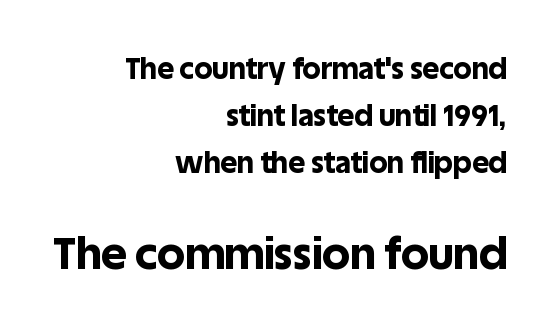
{"serif": "no", "italic": "no", "bold": "yes", "weight": "bold", "width": "normal", "x_height": "large", "monospaced": "no", "underline": "no", "align": "right", "line_spacing": "normal", "line_spacing_ratio": 1.62, "letter_spacing": "normal", "letter_spacing_em": 0.0, "larger_block": "second", "size_ratio": 1.52, "glyph_px": 44}
